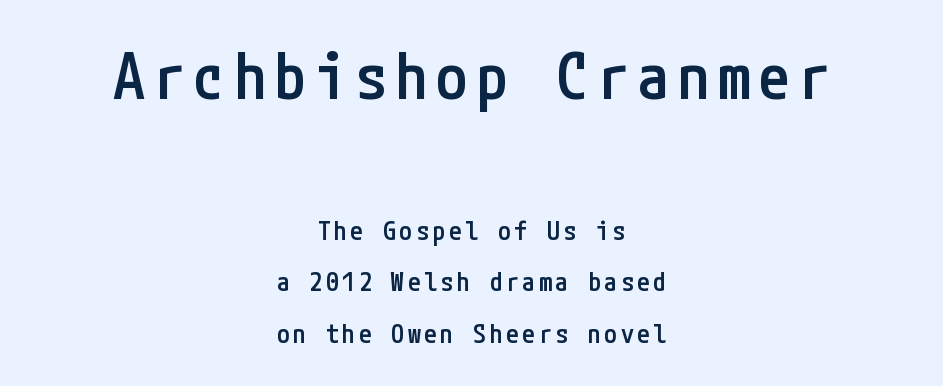
Q: Is the text bold? A: Semi-bold.
Q: Is the text italic (slanted)? A: No, it is upright.
Q: Is the typeface a serif or a sans-serif typeface? A: Sans-serif.
Q: Is the text underlined? A: No.
Q: How is the paragraph aligned? A: Centered.
Q: Is the spacing between lines tight, normal or loose? A: Loose.
Q: Which block of text is set in a larger size, the first (top) or the second (bottom)? A: The first (top) one.
Q: Width (condensed, normal, or wide)? A: Condensed.
Q: Stroke contrast? A: Low.
Q: x-height? A: Medium.
